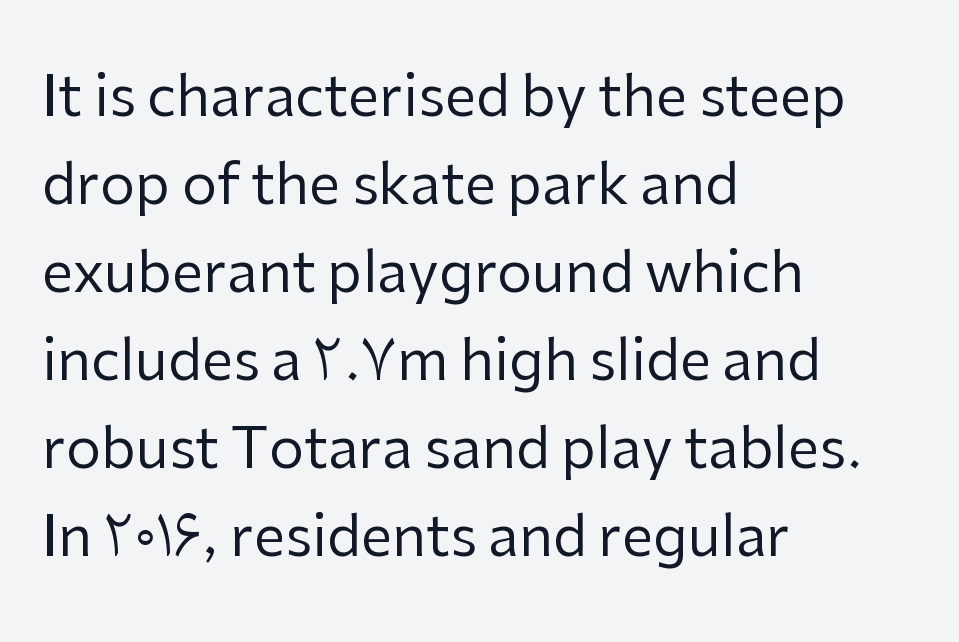
{"serif": "no", "italic": "no", "bold": "no", "weight": "regular", "width": "normal", "stroke_contrast": "low", "x_height": "medium", "monospaced": "no", "underline": "no", "align": "left", "line_spacing": "normal", "line_spacing_ratio": 1.57, "letter_spacing": "normal", "letter_spacing_em": 0.0, "glyph_px": 56}
